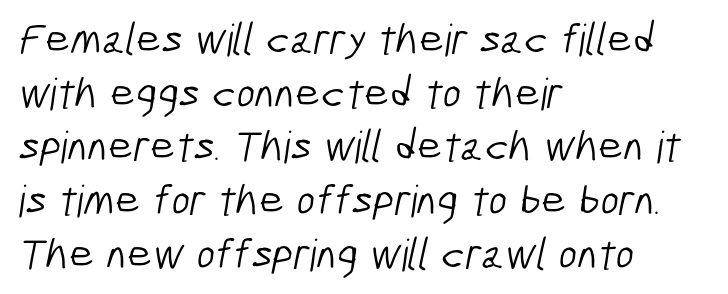
Q: Is the text bold? A: No.
Q: Is the typeface a serif or a sans-serif typeface? A: Sans-serif.
Q: Is the text underlined? A: No.
Q: How is the paragraph aligned? A: Left-aligned.
Q: Is the spacing between letters normal or unusually wide? A: Normal.
Q: Width (condensed, normal, or wide)? A: Condensed.
Q: Stroke contrast? A: Low.
Q: x-height? A: Medium.
Q: Monospaced? A: No.
